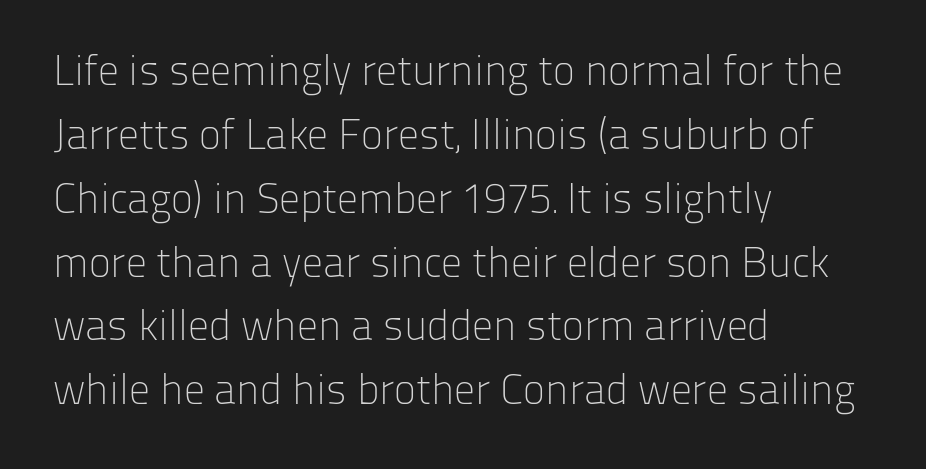
{"serif": "no", "italic": "no", "bold": "no", "weight": "light", "width": "normal", "stroke_contrast": "low", "x_height": "medium", "monospaced": "no", "underline": "no", "align": "left", "line_spacing": "normal", "line_spacing_ratio": 1.52, "letter_spacing": "normal", "letter_spacing_em": 0.0, "glyph_px": 42}
